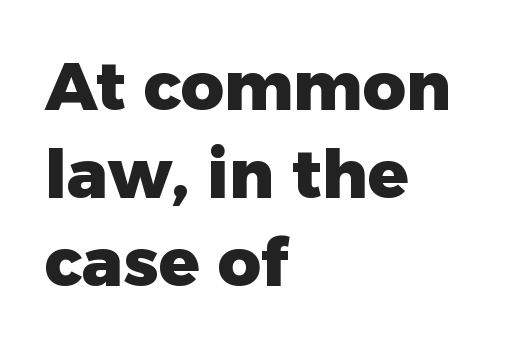
Q: Is the text bold? A: Yes.
Q: Is the text italic (slanted)? A: No, it is upright.
Q: Is the typeface a serif or a sans-serif typeface? A: Sans-serif.
Q: Is the text underlined? A: No.
Q: How is the paragraph aligned? A: Left-aligned.
Q: Is the spacing between letters normal or unusually wide? A: Normal.
Q: Is the spacing between lines tight, normal or loose? A: Normal.
Q: Width (condensed, normal, or wide)? A: Normal.
Q: Stroke contrast? A: Low.
Q: x-height? A: Medium.
Q: Monospaced? A: No.
